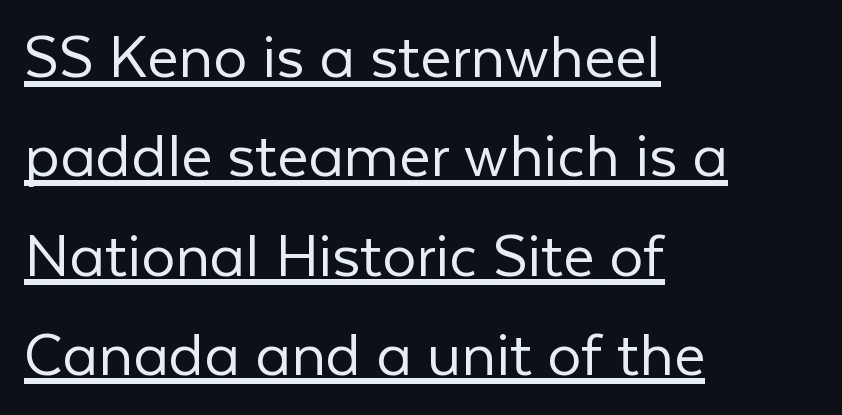
This sample has the flowing, uneven cadence of proportional lettering. Caption: multi-line text, flush left, ragged right. Weight: regular or lighter. Short note: letters normally spaced.
